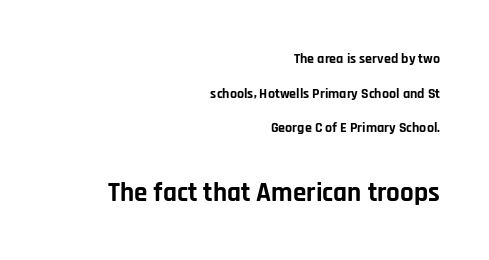
The image shows 27 px bold type, upright; set right-aligned, loose line spacing (2.48x), normal letter spacing, not underlined; the second (bottom) block is 1.93x larger.
